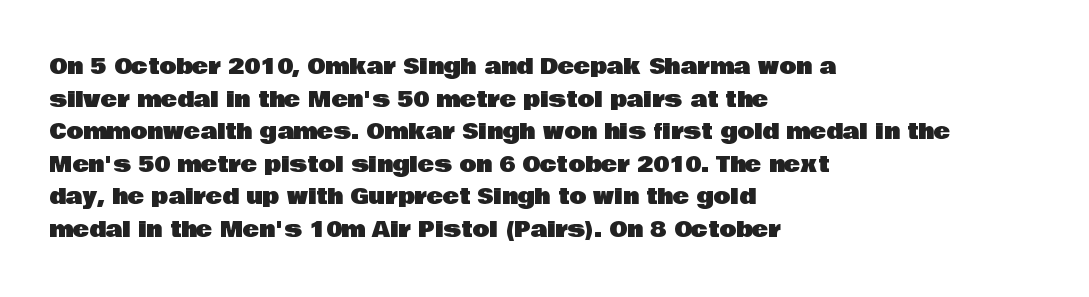
Q: Is the text italic (slanted)? A: No, it is upright.
Q: Is the text underlined? A: No.
Q: How is the paragraph aligned? A: Left-aligned.
Q: Is the spacing between letters normal or unusually wide? A: Normal.
Q: Is the spacing between lines tight, normal or loose? A: Normal.
